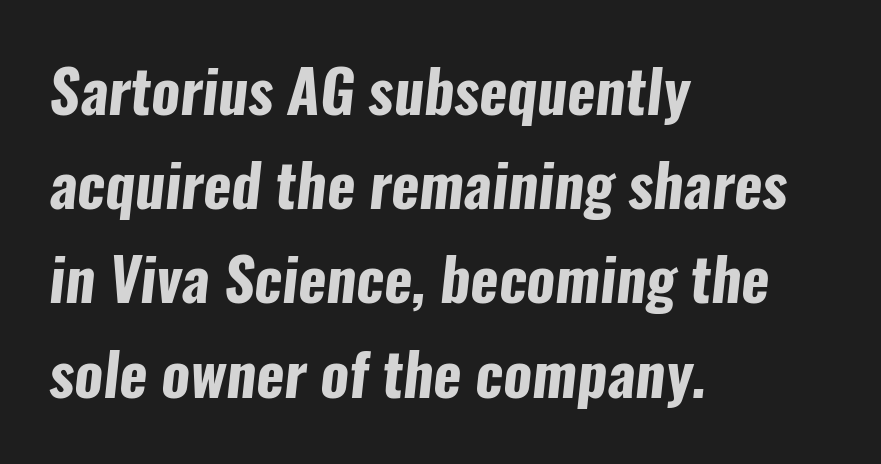
The image shows 60 px bold, condensed sans-serif type; set left-aligned, normal line spacing (1.57x), normal letter spacing, not underlined; low stroke contrast and a medium x-height.
